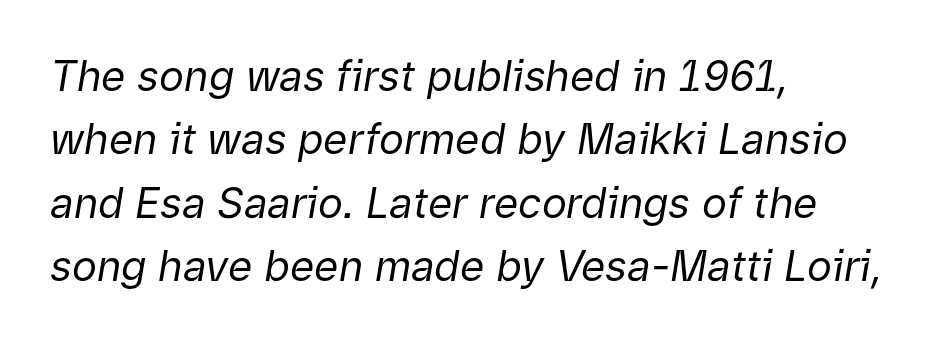
Q: Is the text bold? A: No.
Q: Is the text italic (slanted)? A: Yes, it leans right by about 9 degrees.
Q: Is the text underlined? A: No.
Q: How is the paragraph aligned? A: Left-aligned.
Q: Is the spacing between letters normal or unusually wide? A: Normal.
Q: Is the spacing between lines tight, normal or loose? A: Normal.
Q: Width (condensed, normal, or wide)? A: Normal.
Q: Stroke contrast? A: Low.
Q: x-height? A: Medium.
Q: Monospaced? A: No.
